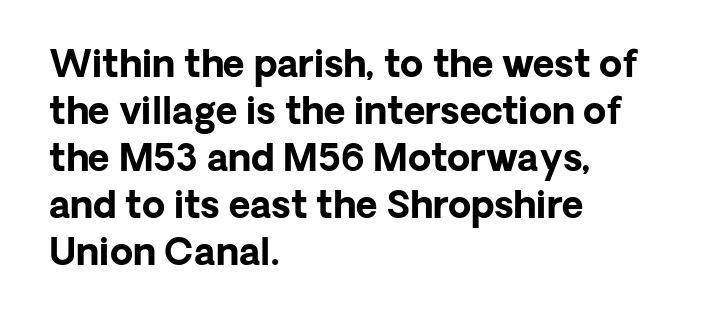
The image shows 37 px bold sans-serif type, upright; set left-aligned, normal line spacing (1.27x), normal letter spacing, not underlined; low stroke contrast and a medium x-height.
